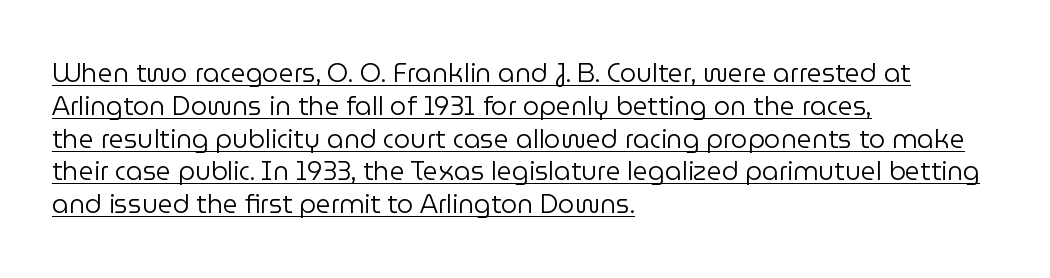
Q: Is the text bold? A: No.
Q: Is the text italic (slanted)? A: No, it is upright.
Q: Is the text underlined? A: Yes.
Q: How is the paragraph aligned? A: Left-aligned.
Q: Is the spacing between letters normal or unusually wide? A: Normal.
Q: Is the spacing between lines tight, normal or loose? A: Normal.
